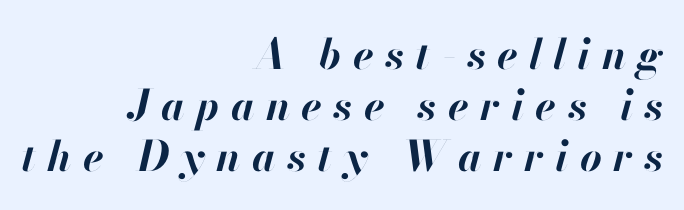
This sample uses an oblique cut, with every glyph tilted off the vertical. Every letter is thick-stroked: bold, no question. Casual observation: everything's shoved over to the right. The line texture is sparse and dotted thanks to wide tracking. The strip under each line holds only bare page.
